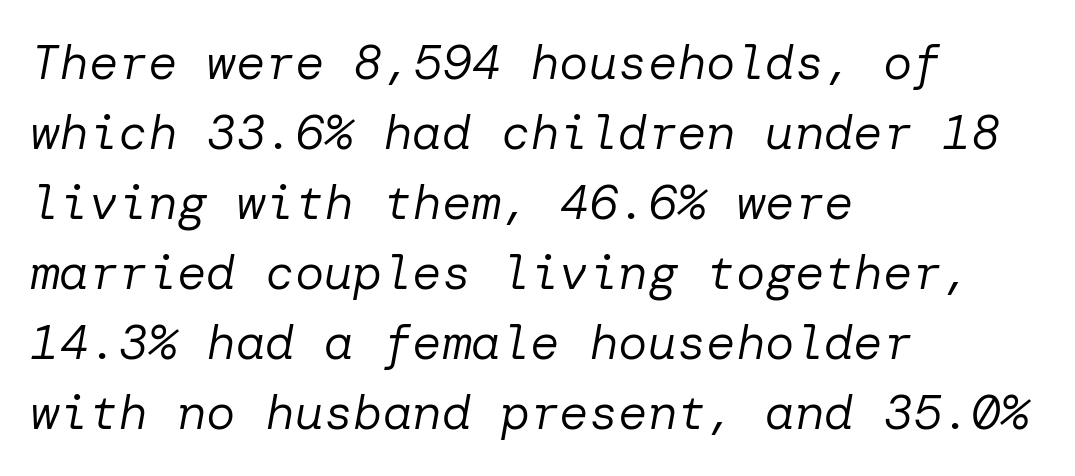
Q: Is the text bold? A: No.
Q: Is the text italic (slanted)? A: Yes, it leans right by about 10 degrees.
Q: Is the text underlined? A: No.
Q: How is the paragraph aligned? A: Left-aligned.
Q: Is the spacing between letters normal or unusually wide? A: Normal.
Q: Is the spacing between lines tight, normal or loose? A: Normal.
Q: Width (condensed, normal, or wide)? A: Normal.
Q: Stroke contrast? A: Low.
Q: x-height? A: Medium.
